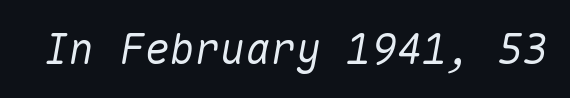
Q: Is the text italic (slanted)? A: Yes, it leans right by about 10 degrees.
Q: Is the text underlined? A: No.
Q: Is the spacing between letters normal or unusually wide? A: Normal.
Q: Width (condensed, normal, or wide)? A: Normal.
Q: Stroke contrast? A: Medium.
Q: x-height? A: Medium.
Q: Monospaced? A: Yes.
